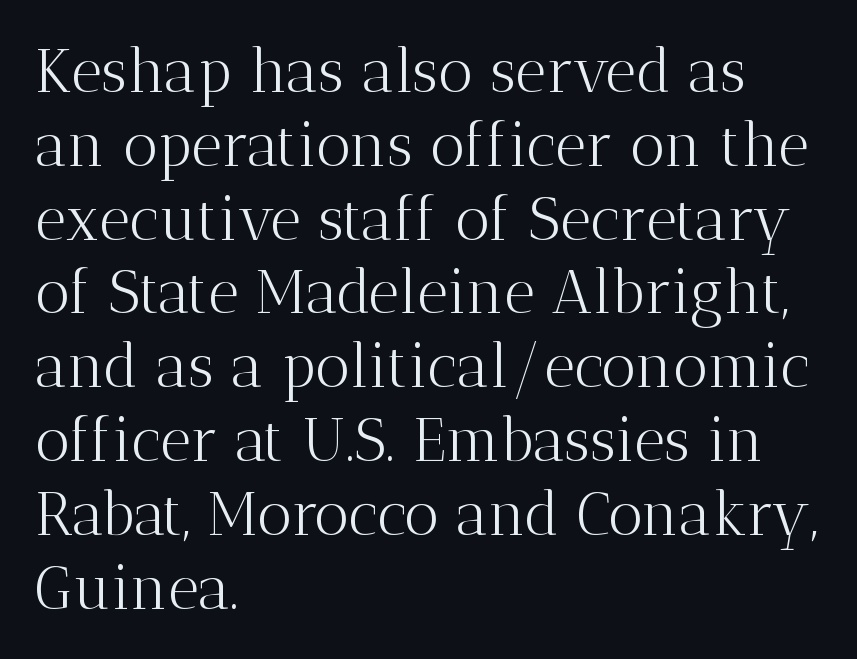
The image shows 60 px light serif type, upright; set left-aligned, line spacing 1.23x, normal letter spacing, not underlined; medium stroke contrast and a medium x-height.
